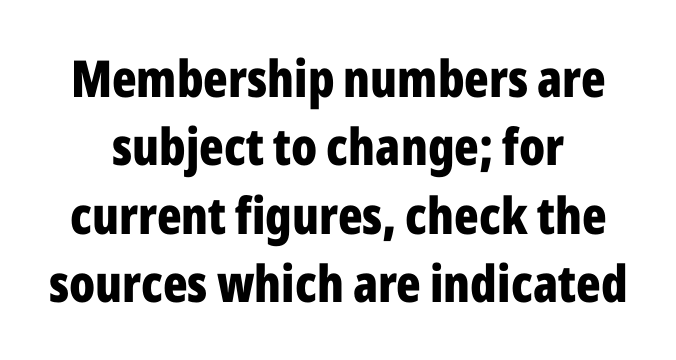
Only glyphs here, with clear space below each row. It's the straight-up-and-down kind of type. Vertical spacing — default. Note the varied advance widths — an 'i' is clearly narrower than an 'm'. The typeface chosen for these lines omits serifs.
